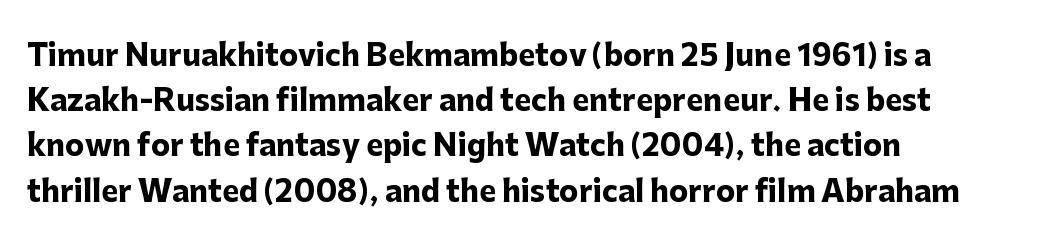
The image shows 29 px heavy sans-serif type, upright; set left-aligned, normal line spacing (1.56x), normal letter spacing, not underlined; low stroke contrast and a medium x-height.
